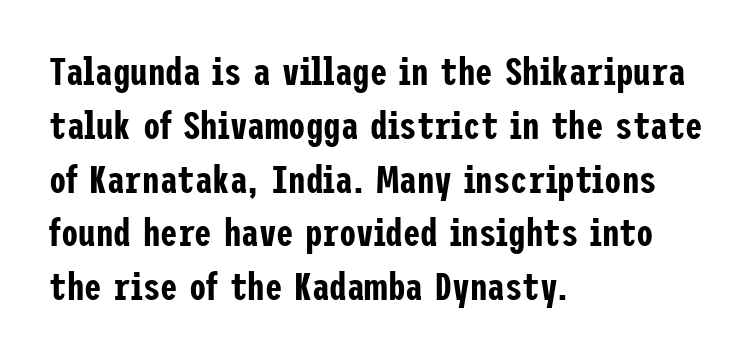
{"serif": "no", "italic": "no", "width": "condensed", "stroke_contrast": "low", "x_height": "medium", "underline": "no", "align": "left", "line_spacing": "normal", "line_spacing_ratio": 1.38, "letter_spacing": "normal", "letter_spacing_em": 0.0, "glyph_px": 39}
